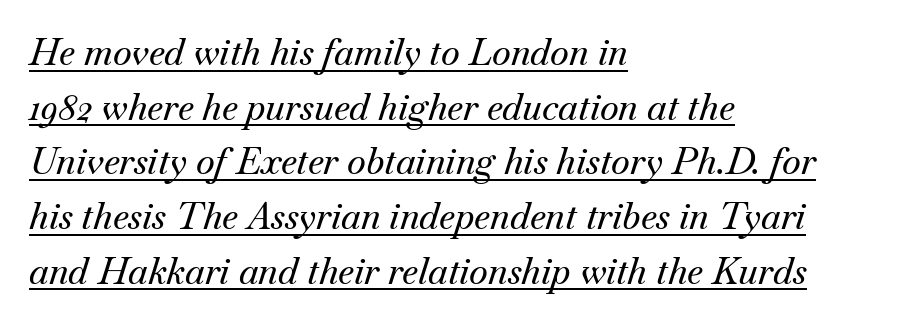
{"serif": "yes", "italic": "yes", "lean": "right", "slant_degrees": 18, "width": "normal", "stroke_contrast": "medium", "x_height": "small", "monospaced": "no", "underline": "yes", "align": "left", "line_spacing": "normal", "line_spacing_ratio": 1.52, "letter_spacing": "normal", "letter_spacing_em": 0.0, "glyph_px": 36}
